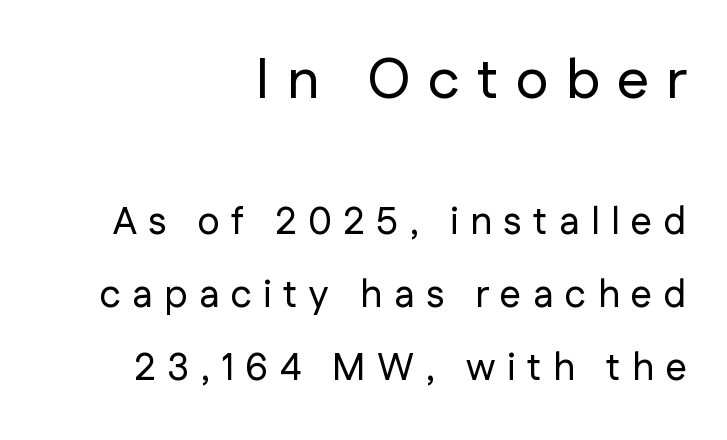
The image shows 57 px sans-serif type, upright; set right-aligned, loose line spacing (1.92x), unusually wide letter spacing (+0.3 em), not underlined; the first (top) block is 1.5x larger; low stroke contrast and a medium x-height.
